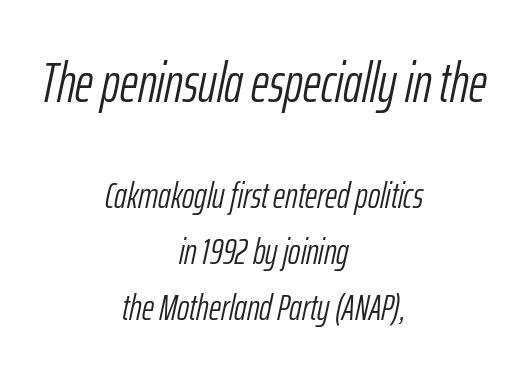
Look at the glyph heights: the upper group is clearly the bigger setting. The rag falls on both sides of this text block equally. Does the leading feel generous? No, just average. Stroke mass is kept to a normal reading level or below. In terms of letterspacing, this is plain default setting. The letters are slanted; this is an italic face.
